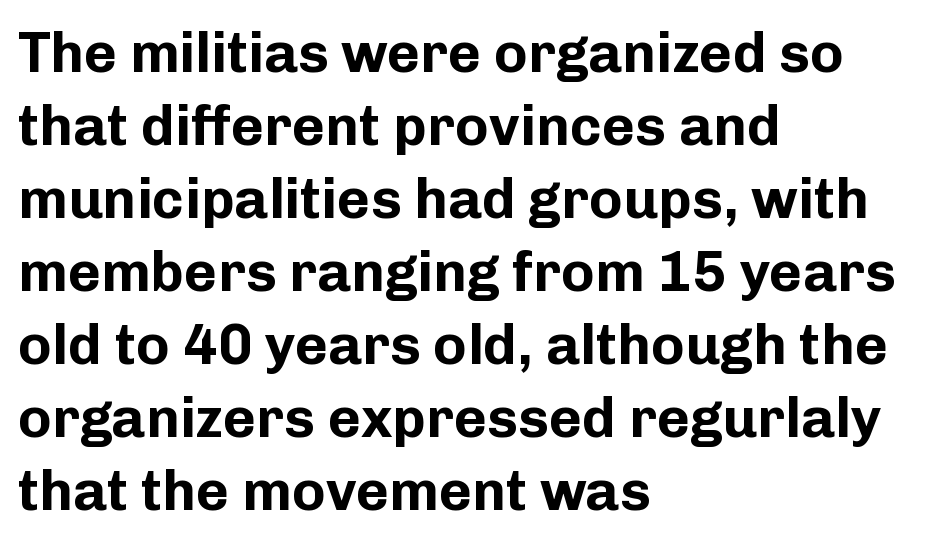
Q: Is the text bold? A: Yes.
Q: Is the text italic (slanted)? A: No, it is upright.
Q: Is the typeface a serif or a sans-serif typeface? A: Sans-serif.
Q: Is the text underlined? A: No.
Q: How is the paragraph aligned? A: Left-aligned.
Q: Is the spacing between letters normal or unusually wide? A: Normal.
Q: Is the spacing between lines tight, normal or loose? A: Normal.
Q: Width (condensed, normal, or wide)? A: Normal.
Q: Stroke contrast? A: Low.
Q: x-height? A: Medium.
Q: Monospaced? A: No.
